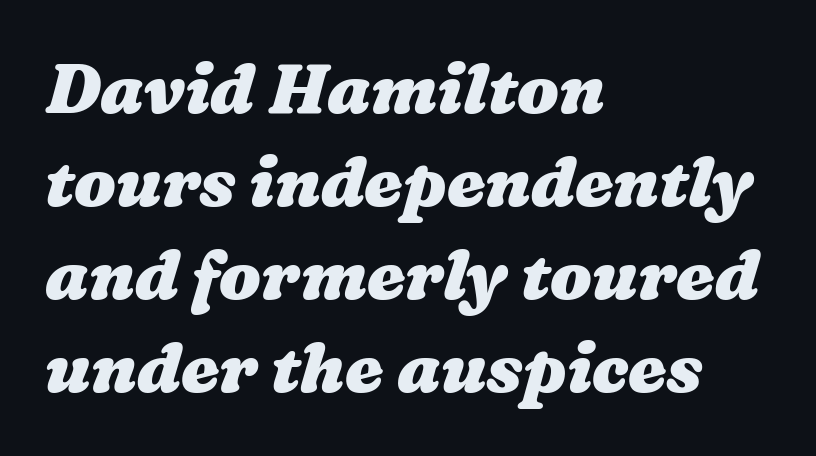
A bare baseline throughout the passage. Quick note: interline space is typical. I'd describe the lettering as bold — thick and assertive. Characters follow at the spacing the type designer built in. Horizontally, the lines are justified to the leading edge only. Is this a fixed-width face? No — the glyphs have proportional, varying widths.
